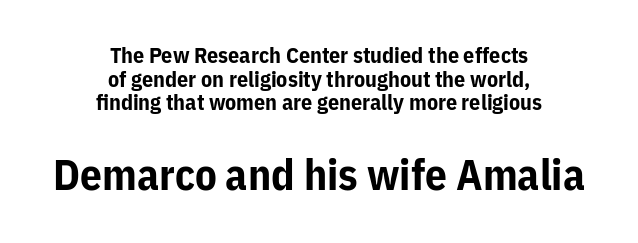
The image shows 43 px bold sans-serif type, upright; set centered, tight line spacing (1.07x), normal letter spacing, not underlined; the second (bottom) block is 1.95x larger; low stroke contrast and a medium x-height.
